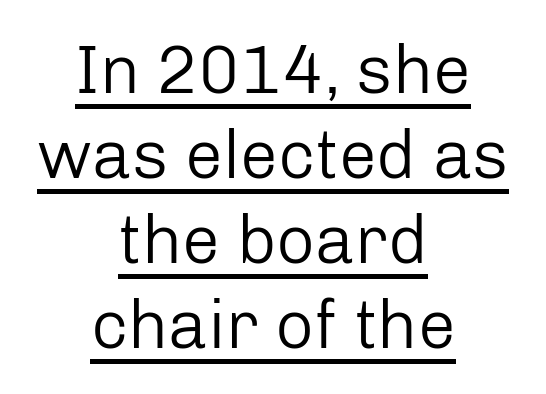
Q: Is the text bold? A: No.
Q: Is the text italic (slanted)? A: No, it is upright.
Q: Is the typeface a serif or a sans-serif typeface? A: Sans-serif.
Q: Is the text underlined? A: Yes.
Q: How is the paragraph aligned? A: Centered.
Q: Is the spacing between letters normal or unusually wide? A: Normal.
Q: Is the spacing between lines tight, normal or loose? A: Normal.
Q: Width (condensed, normal, or wide)? A: Normal.
Q: Stroke contrast? A: Low.
Q: x-height? A: Medium.
Q: Monospaced? A: No.
